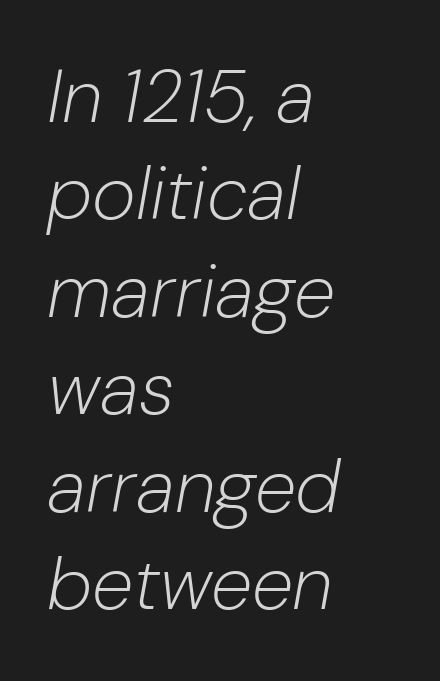
Q: Is the text bold? A: No.
Q: Is the text italic (slanted)? A: Yes, it leans right by about 10 degrees.
Q: Is the text underlined? A: No.
Q: How is the paragraph aligned? A: Left-aligned.
Q: Is the spacing between letters normal or unusually wide? A: Normal.
Q: Is the spacing between lines tight, normal or loose? A: Normal.
Q: Width (condensed, normal, or wide)? A: Normal.
Q: Stroke contrast? A: Low.
Q: x-height? A: Medium.
Q: Monospaced? A: No.
